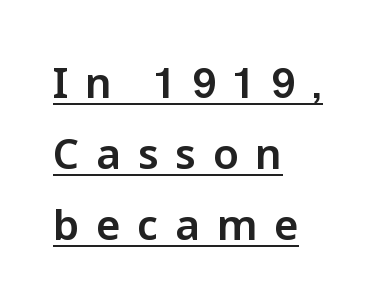
The image shows 42 px sans-serif type, upright; set left-aligned, normal line spacing (1.69x), unusually wide letter spacing (+0.4 em), underlined; low stroke contrast and a medium x-height.
